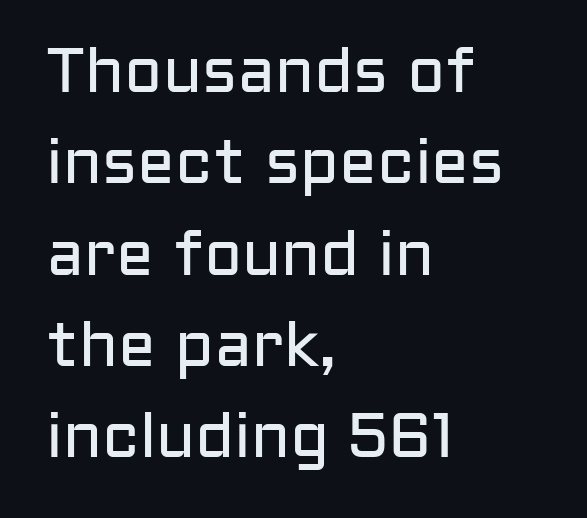
Q: Is the text bold? A: No.
Q: Is the text italic (slanted)? A: No, it is upright.
Q: Is the typeface a serif or a sans-serif typeface? A: Sans-serif.
Q: Is the text underlined? A: No.
Q: How is the paragraph aligned? A: Left-aligned.
Q: Is the spacing between letters normal or unusually wide? A: Normal.
Q: Is the spacing between lines tight, normal or loose? A: Normal.
Q: Width (condensed, normal, or wide)? A: Normal.
Q: Stroke contrast? A: Low.
Q: x-height? A: Medium.
Q: Monospaced? A: No.
